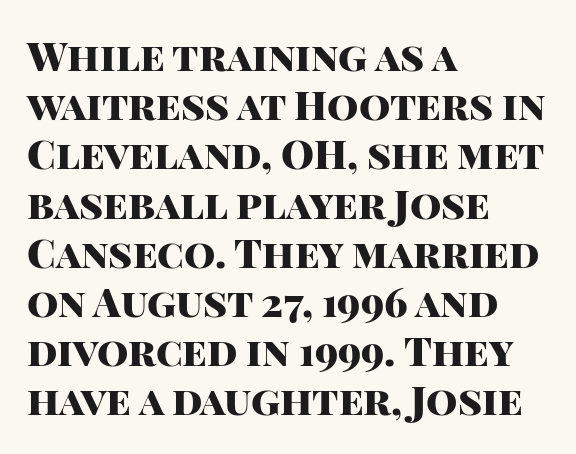
The image shows 40 px heavy sans-serif type, upright; set left-aligned, line spacing 1.23x, normal letter spacing, not underlined; high stroke contrast and a large x-height.
